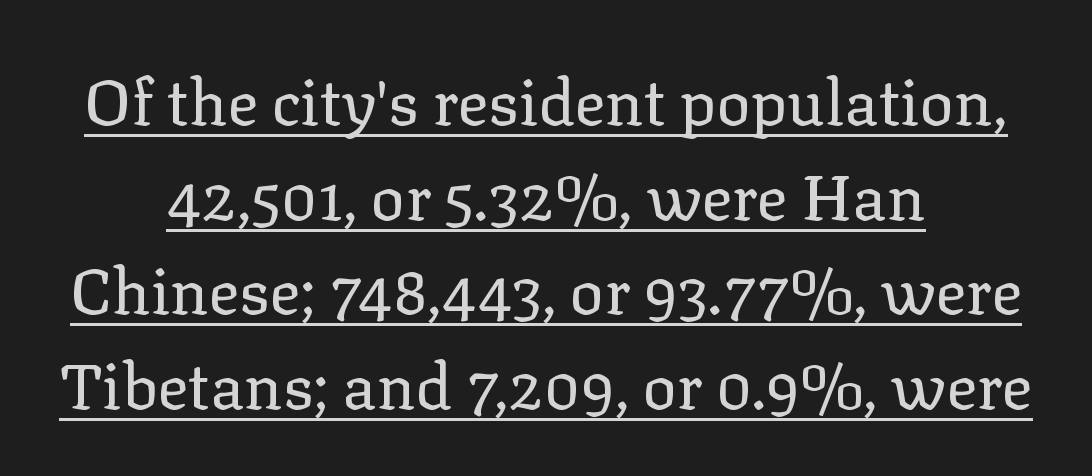
Posture: straight, roman, zero tilt. Proportional: the letters do not fall into vertical columns. Does extra space separate the letters? No, they use regular spacing. No chunkiness to these letters — they're not bold. This sample carries an underscore along the baseline area.
